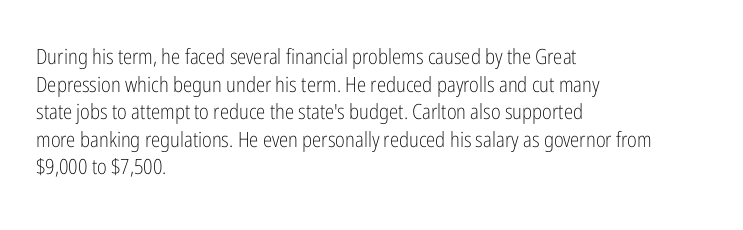
{"italic": "no", "bold": "no", "underline": "no", "align": "left", "line_spacing": "normal", "line_spacing_ratio": 1.31, "letter_spacing": "normal", "letter_spacing_em": 0.0, "glyph_px": 21}
